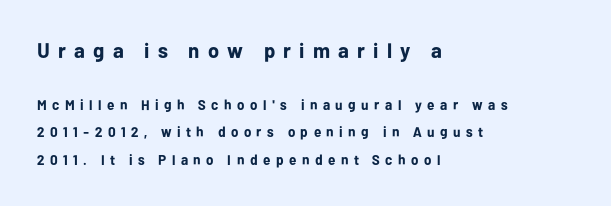
The tracking jumps out immediately: characters are airy and widely separated. The block sitting higher on the canvas is the one with enlarged characters. Unlike italic type, these characters show no tilt at all. Students, observe: this is what heavily led, spacious text looks like.
